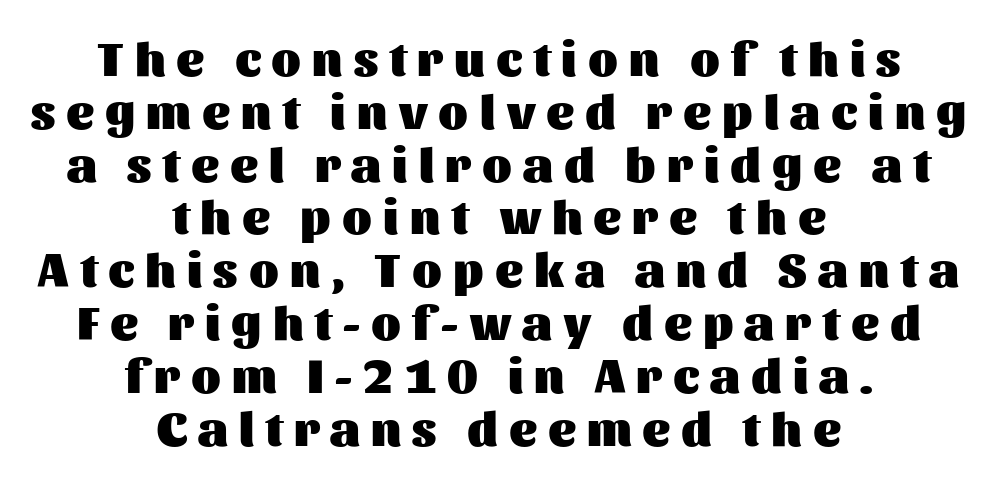
Q: Is the text bold? A: Yes.
Q: Is the text italic (slanted)? A: No, it is upright.
Q: Is the typeface a serif or a sans-serif typeface? A: Sans-serif.
Q: Is the text underlined? A: No.
Q: How is the paragraph aligned? A: Centered.
Q: Is the spacing between letters normal or unusually wide? A: Unusually wide.
Q: Is the spacing between lines tight, normal or loose? A: Tight.
Q: Width (condensed, normal, or wide)? A: Normal.
Q: Stroke contrast? A: Medium.
Q: x-height? A: Medium.
Q: Monospaced? A: No.
